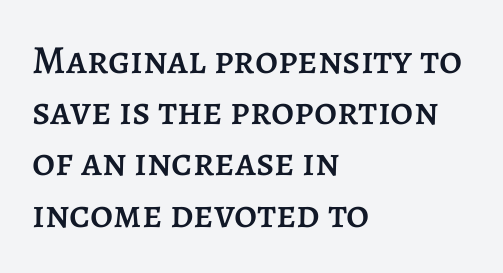
{"italic": "no", "width": "normal", "stroke_contrast": "low", "x_height": "large", "monospaced": "no", "underline": "no", "align": "left", "line_spacing": "normal", "line_spacing_ratio": 1.28, "letter_spacing": "normal", "letter_spacing_em": 0.0, "glyph_px": 40}
